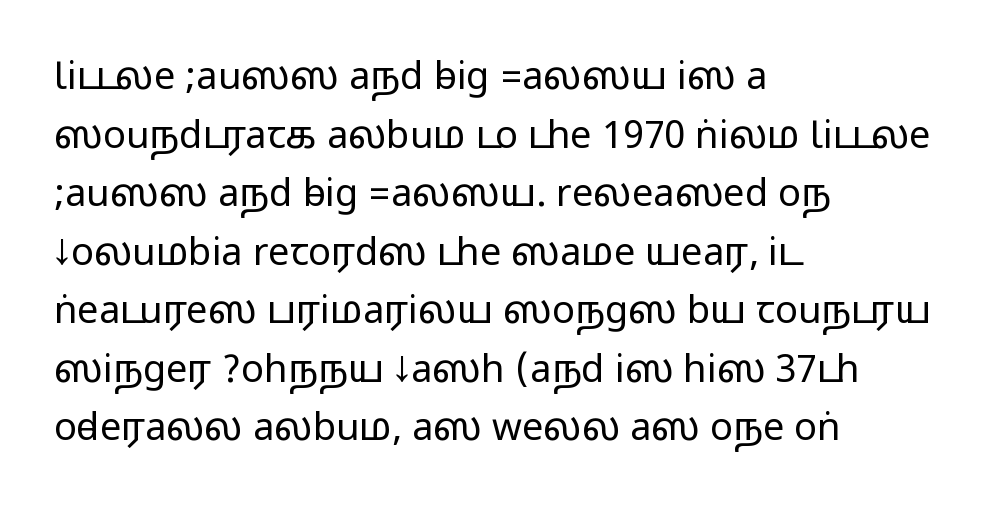
{"serif": "no", "italic": "no", "width": "wide", "stroke_contrast": "medium", "monospaced": "no", "underline": "no", "align": "left", "line_spacing": "normal", "line_spacing_ratio": 1.54, "letter_spacing": "normal", "letter_spacing_em": 0.0, "glyph_px": 38}
